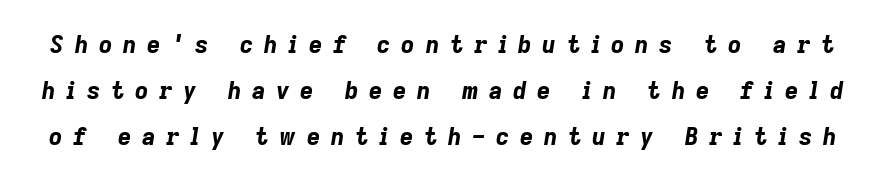
Q: Is the text bold? A: Yes.
Q: Is the text italic (slanted)? A: Yes, it leans right by about 9 degrees.
Q: Is the text underlined? A: No.
Q: Is the spacing between letters normal or unusually wide? A: Unusually wide.
Q: Is the spacing between lines tight, normal or loose? A: Loose.
